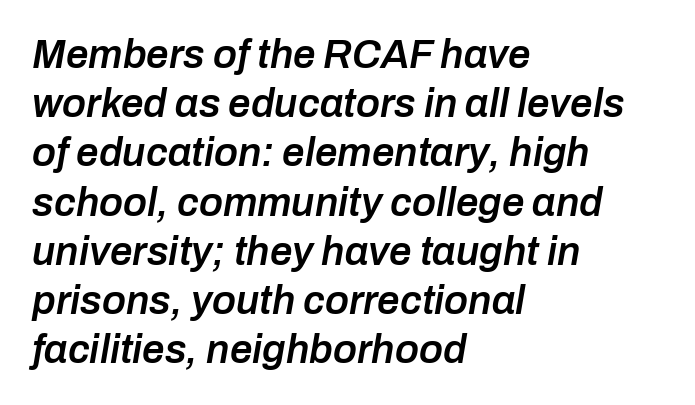
A typesetter would mark this as italic. Typeset ragged right — the left edge is the straight one. These lines carry some extra weight — a demibold, not a full bold. What stands out about the letter spacing? Nothing — it is the standard amount. You could not count columns in this text — the font is proportionally spaced. Only glyphs here, with clear space below each row.
